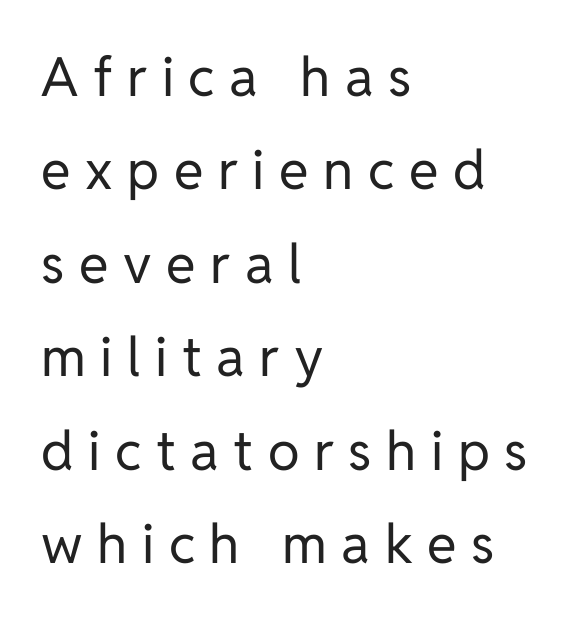
The image shows 54 px regular-weight sans-serif type, upright; set left-aligned, line spacing 1.73x, unusually wide letter spacing (+0.27 em), not underlined; low stroke contrast and a medium x-height.
